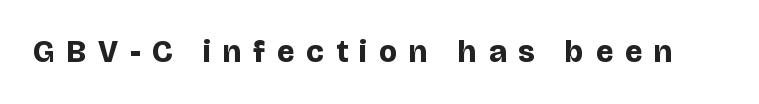
{"serif": "no", "italic": "no", "bold": "yes", "weight": "bold", "width": "normal", "stroke_contrast": "low", "x_height": "large", "monospaced": "no", "underline": "no", "letter_spacing": "wide", "letter_spacing_em": 0.39, "glyph_px": 31}
